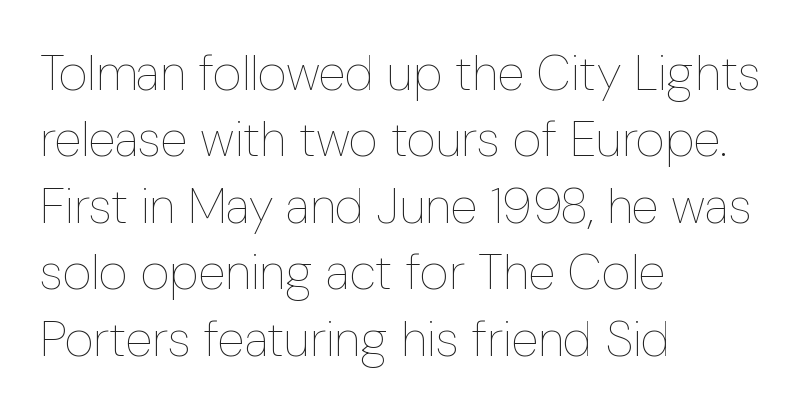
Q: Is the text bold? A: No.
Q: Is the text italic (slanted)? A: No, it is upright.
Q: Is the text underlined? A: No.
Q: How is the paragraph aligned? A: Left-aligned.
Q: Is the spacing between letters normal or unusually wide? A: Normal.
Q: Is the spacing between lines tight, normal or loose? A: Normal.
Q: Width (condensed, normal, or wide)? A: Condensed.
Q: Stroke contrast? A: Low.
Q: x-height? A: Medium.
Q: Monospaced? A: No.
